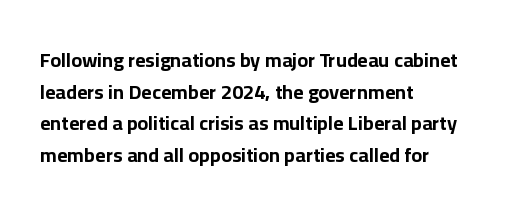
Q: Is the text bold? A: Yes.
Q: Is the text italic (slanted)? A: No, it is upright.
Q: Is the text underlined? A: No.
Q: How is the paragraph aligned? A: Left-aligned.
Q: Is the spacing between letters normal or unusually wide? A: Normal.
Q: Is the spacing between lines tight, normal or loose? A: Normal.
